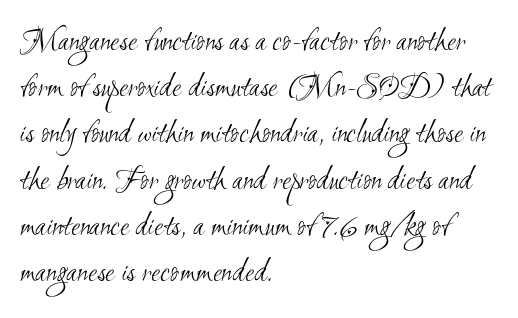
The image shows 33 px light, condensed sans-serif type; set left-aligned, normal line spacing (1.4x), normal letter spacing, not underlined; medium stroke contrast and a small x-height.
